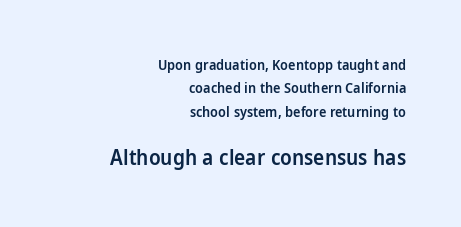
{"italic": "no", "bold": "semi", "underline": "no", "align": "right", "line_spacing": "normal", "line_spacing_ratio": 1.67, "letter_spacing": "normal", "letter_spacing_em": 0.0, "larger_block": "second", "size_ratio": 1.5, "glyph_px": 21}
